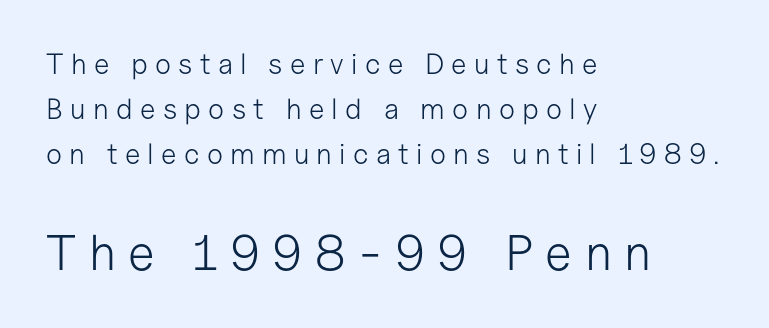
Descender tails drop into unmarked territory. Stroke mass is kept to a normal reading level or below. The letters carry no serifs — their stems end cleanly without finishing strokes. The typography opts for an upright posture over an oblique one. Normally led — the rows are evenly, conventionally spaced. The horizontal fit of the characters is loose and conspicuously gappy.
